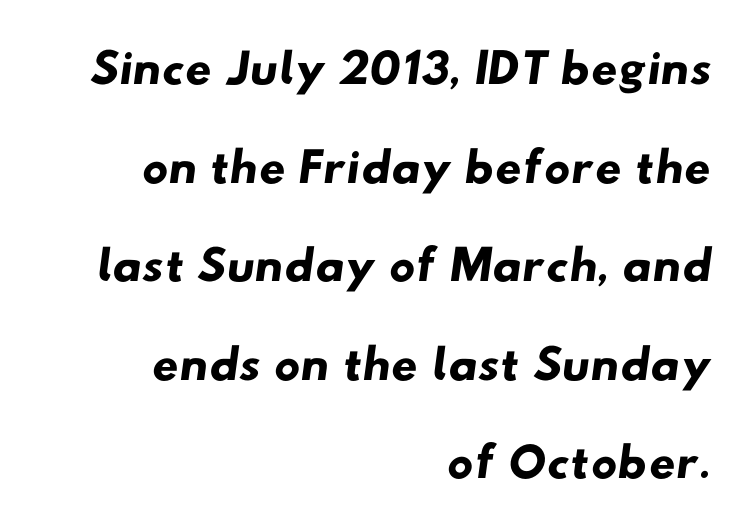
The image shows 73 px wide sans-serif type; set right-aligned, normal line spacing (1.35x), normal letter spacing, not underlined; low stroke contrast and a small x-height.
